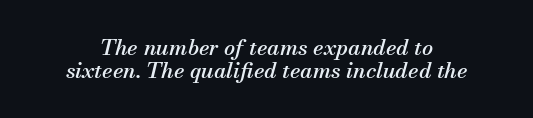
The image shows 22 px text type, italic (leaning right); set centered, tight line spacing (1.05x), normal letter spacing, not underlined.
